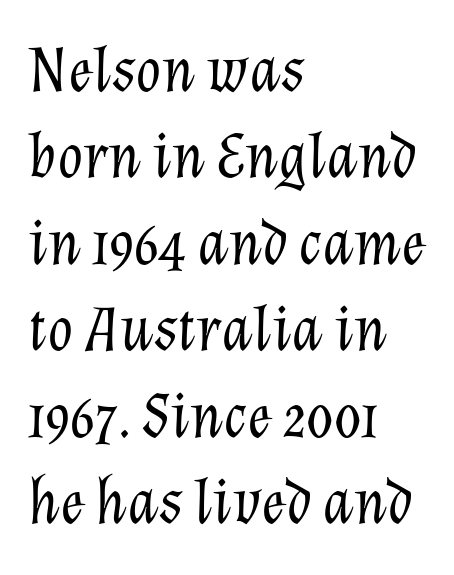
Compared with typical paragraphs, the rows here are spaced about the same. Rule under the text: the space is simply empty. Emphasis-style slanted type is in use. The paragraph has a hard left edge and a soft right edge.
